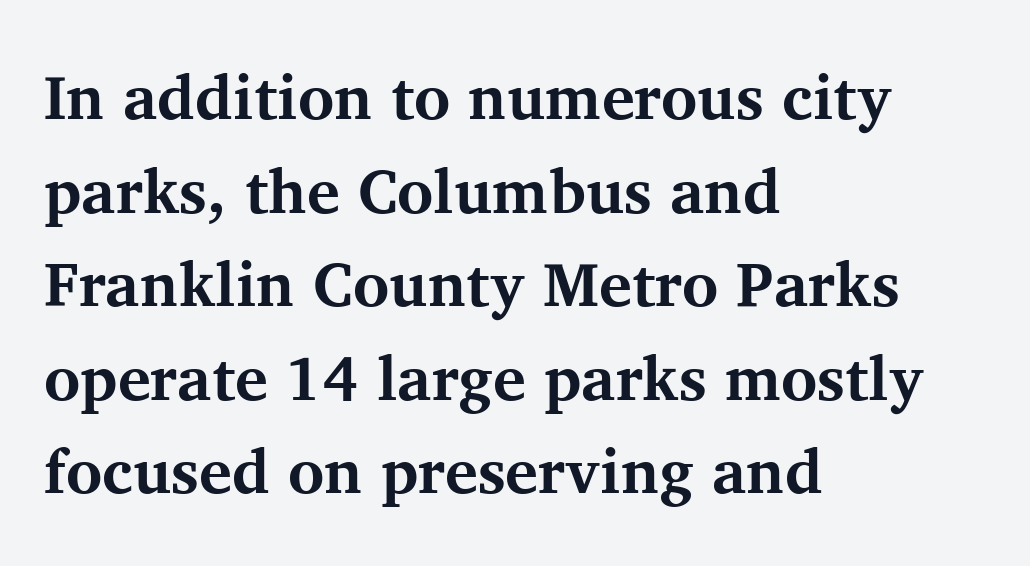
The image shows 62 px bold serif type, upright; set left-aligned, normal line spacing (1.51x), normal letter spacing, not underlined; medium stroke contrast and a medium x-height.
